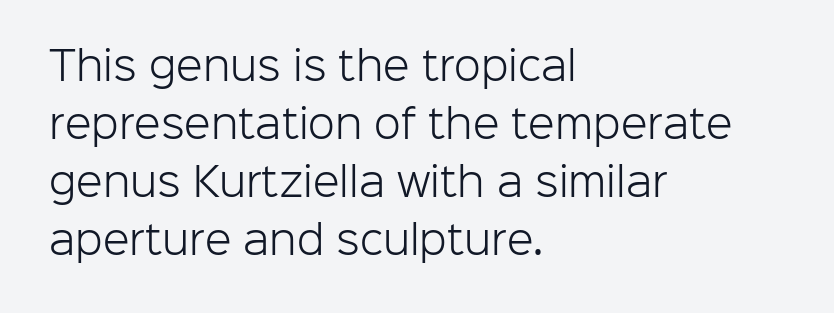
Q: Is the text bold? A: No.
Q: Is the text italic (slanted)? A: No, it is upright.
Q: Is the typeface a serif or a sans-serif typeface? A: Sans-serif.
Q: Is the text underlined? A: No.
Q: How is the paragraph aligned? A: Left-aligned.
Q: Is the spacing between letters normal or unusually wide? A: Normal.
Q: Is the spacing between lines tight, normal or loose? A: Normal.
Q: Width (condensed, normal, or wide)? A: Normal.
Q: Stroke contrast? A: Low.
Q: x-height? A: Medium.
Q: Monospaced? A: No.
